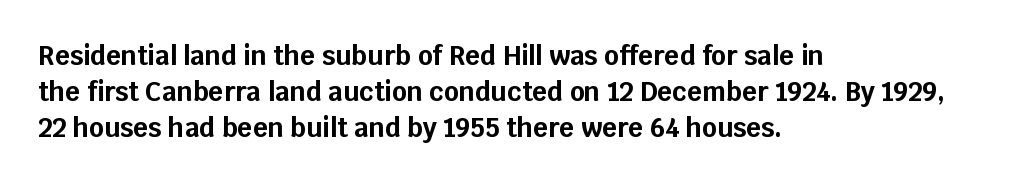
Q: Is the text bold? A: Yes.
Q: Is the text italic (slanted)? A: No, it is upright.
Q: Is the text underlined? A: No.
Q: How is the paragraph aligned? A: Left-aligned.
Q: Is the spacing between letters normal or unusually wide? A: Normal.
Q: Is the spacing between lines tight, normal or loose? A: Normal.
